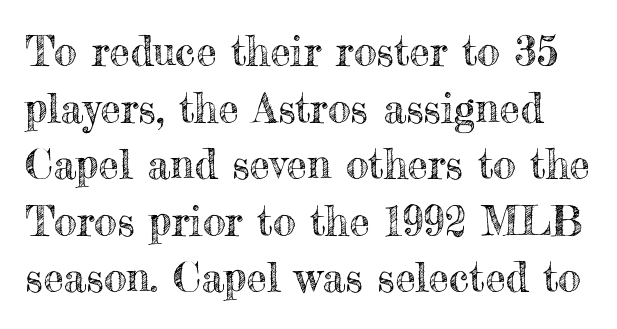
The image shows 41 px text type, upright; set normal line spacing (1.38x), normal letter spacing, not underlined; a small x-height.
